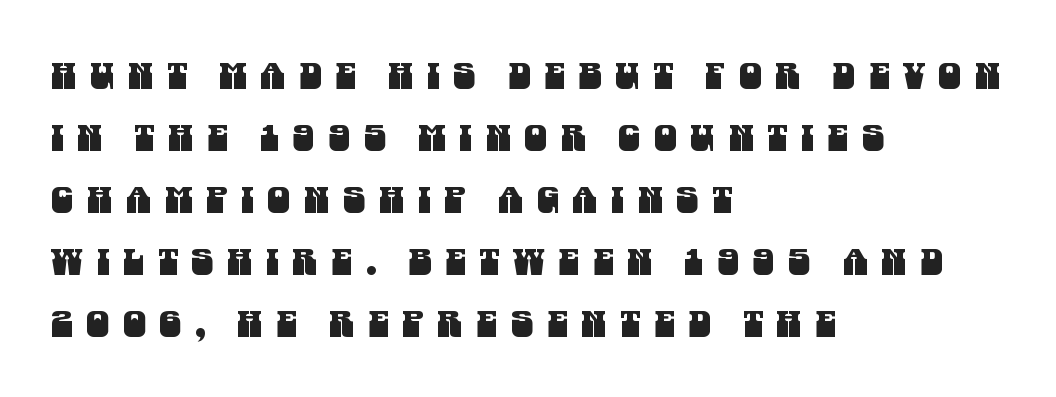
The image shows 36 px condensed sans-serif type; set left-aligned, line spacing 1.72x, unusually wide letter spacing (+0.38 em), not underlined; medium stroke contrast and a large x-height.
